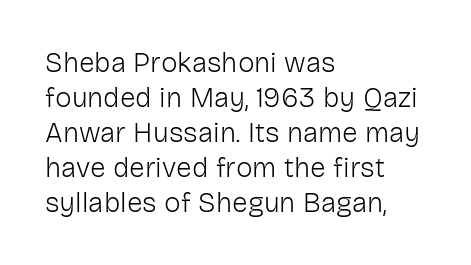
{"serif": "no", "italic": "no", "bold": "no", "weight": "light", "width": "normal", "stroke_contrast": "low", "x_height": "medium", "monospaced": "no", "underline": "no", "align": "left", "line_spacing": "normal", "line_spacing_ratio": 1.25, "letter_spacing": "normal", "letter_spacing_em": 0.0, "glyph_px": 28}
